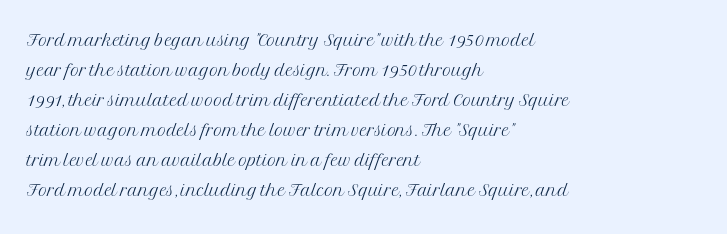
{"bold": "no", "underline": "no", "align": "left", "line_spacing": "normal", "line_spacing_ratio": 1.25, "letter_spacing": "normal", "letter_spacing_em": 0.0, "glyph_px": 24}
